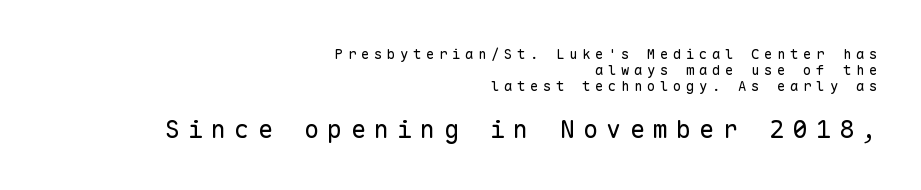
The image shows 25 px text type, upright; set right-aligned, tight line spacing (1.14x), unusually wide letter spacing (+0.33 em), not underlined; the second (bottom) block is 1.79x larger.
